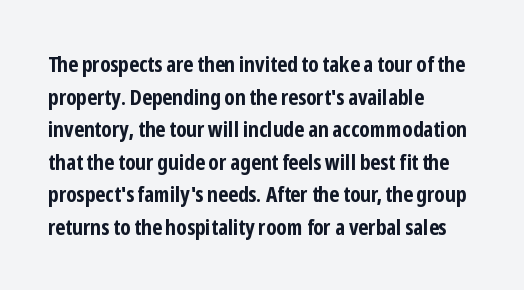
The image shows 22 px bold type, upright; set left-aligned, normal line spacing (1.48x), normal letter spacing, not underlined.
